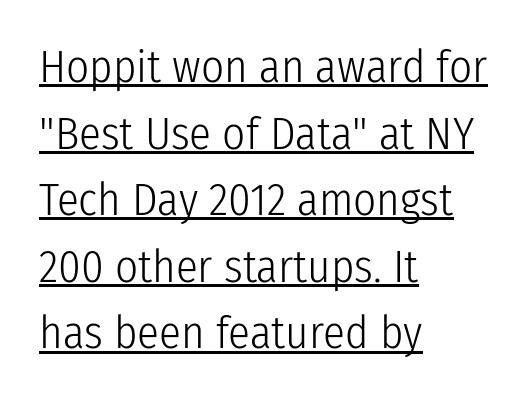
Each word holds together tightly as a unit, with standard inter-letter gaps. When letters stand straight like this, we call the style roman or upright. The rendering uses natural spacing where letterforms have individual widths. Each letter's strokes conclude bluntly, with no projecting serifs. Reading down the column, the eye jumps a familiar distance to each next line.
